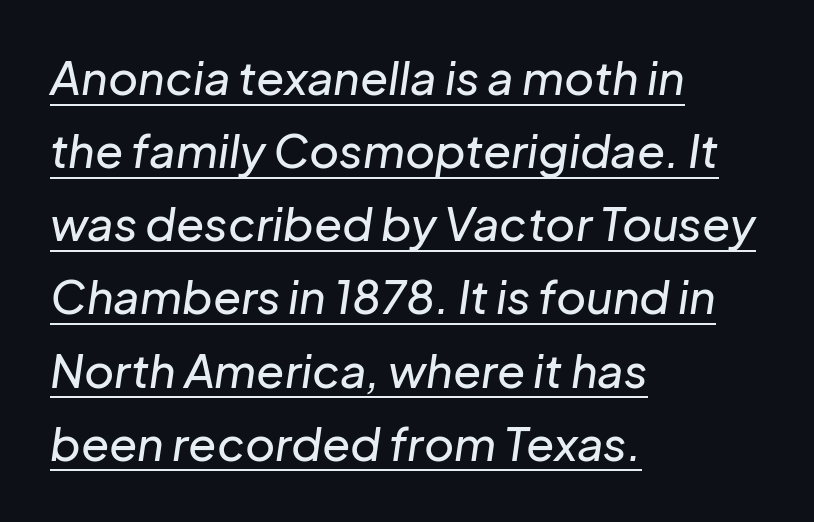
The image shows 46 px text type, italic (leaning right); set left-aligned, normal line spacing (1.59x), normal letter spacing, underlined; low stroke contrast and a medium x-height.
